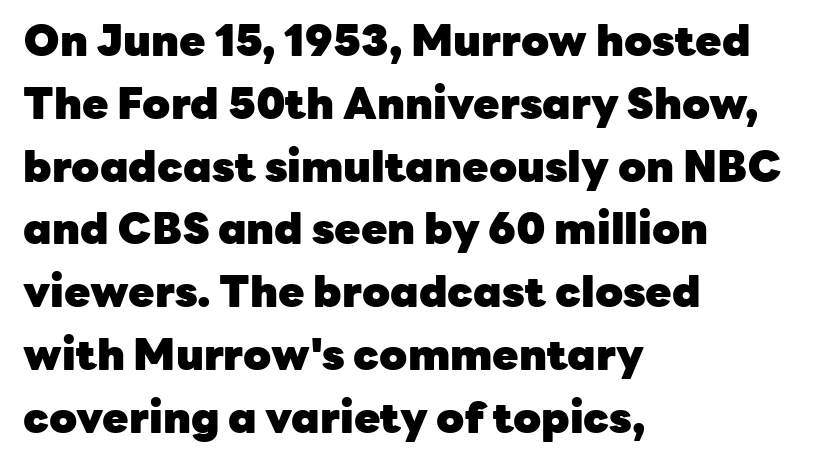
{"serif": "no", "italic": "no", "bold": "yes", "weight": "heavy", "width": "normal", "stroke_contrast": "low", "x_height": "medium", "monospaced": "no", "underline": "no", "align": "left", "line_spacing": "normal", "line_spacing_ratio": 1.46, "letter_spacing": "normal", "letter_spacing_em": 0.0, "glyph_px": 43}
